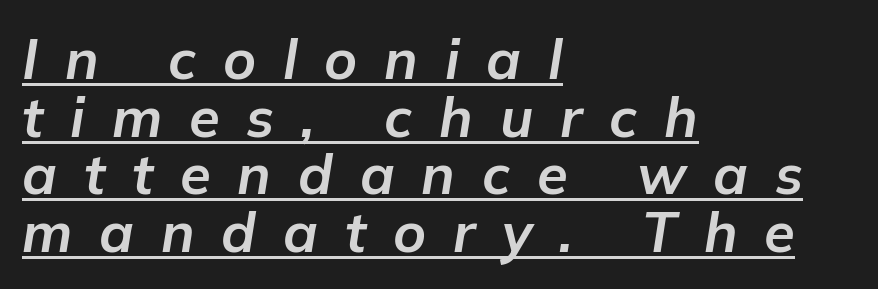
The image shows 56 px bold type, italic (leaning right); set left-aligned, tight line spacing (1.03x), unusually wide letter spacing (+0.48 em), underlined; low stroke contrast and a medium x-height.
